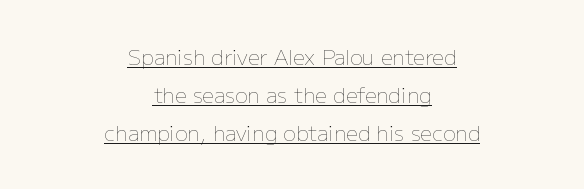
{"italic": "no", "bold": "no", "underline": "yes", "align": "center", "line_spacing_ratio": 1.81, "letter_spacing": "normal", "letter_spacing_em": 0.0, "glyph_px": 21}
